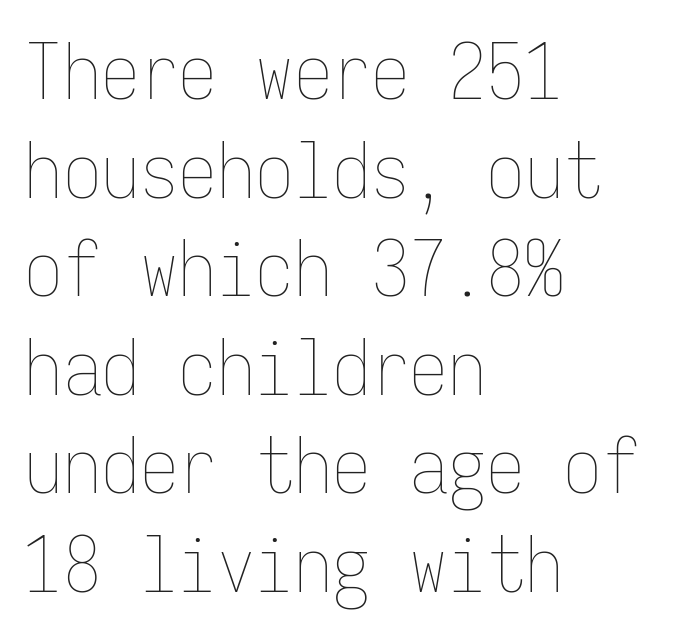
Q: Is the text bold? A: No.
Q: Is the text italic (slanted)? A: No, it is upright.
Q: Is the text underlined? A: No.
Q: How is the paragraph aligned? A: Left-aligned.
Q: Is the spacing between letters normal or unusually wide? A: Normal.
Q: Is the spacing between lines tight, normal or loose? A: Normal.
Q: Width (condensed, normal, or wide)? A: Condensed.
Q: Stroke contrast? A: Low.
Q: x-height? A: Medium.
Q: Monospaced? A: Yes.
